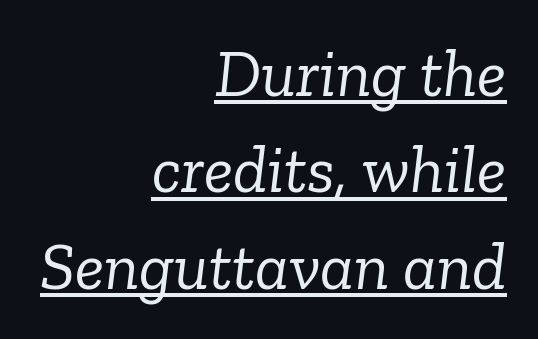
{"serif": "yes", "italic": "yes", "lean": "right", "slant_degrees": 6, "bold": "no", "weight": "light", "width": "normal", "stroke_contrast": "low", "x_height": "medium", "monospaced": "no", "underline": "yes", "align": "right", "line_spacing": "normal", "line_spacing_ratio": 1.44, "letter_spacing": "normal", "letter_spacing_em": 0.0, "glyph_px": 67}
